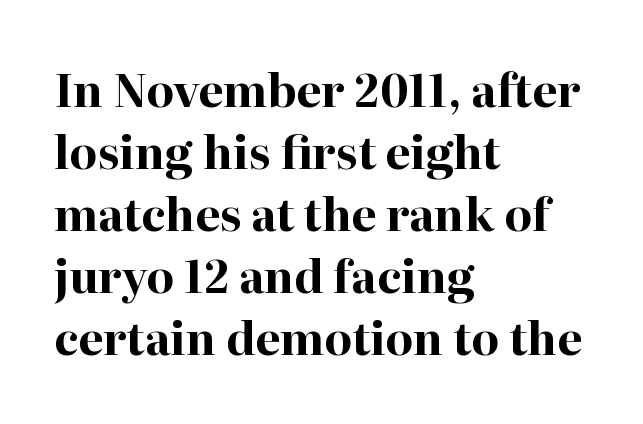
Q: Is the text bold? A: Yes.
Q: Is the text italic (slanted)? A: No, it is upright.
Q: Is the typeface a serif or a sans-serif typeface? A: Serif.
Q: Is the text underlined? A: No.
Q: How is the paragraph aligned? A: Left-aligned.
Q: Is the spacing between letters normal or unusually wide? A: Normal.
Q: Is the spacing between lines tight, normal or loose? A: Normal.
Q: Width (condensed, normal, or wide)? A: Normal.
Q: Stroke contrast? A: High.
Q: x-height? A: Medium.
Q: Monospaced? A: No.
